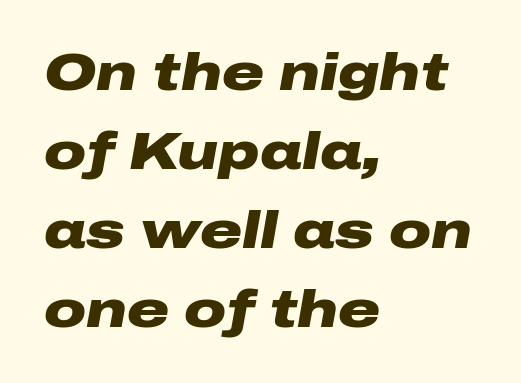
{"italic": "yes", "lean": "right", "slant_degrees": 10, "bold": "yes", "weight": "heavy", "width": "wide", "stroke_contrast": "low", "x_height": "medium", "monospaced": "no", "underline": "no", "align": "left", "line_spacing": "normal", "line_spacing_ratio": 1.52, "letter_spacing": "normal", "letter_spacing_em": 0.0, "glyph_px": 52}
